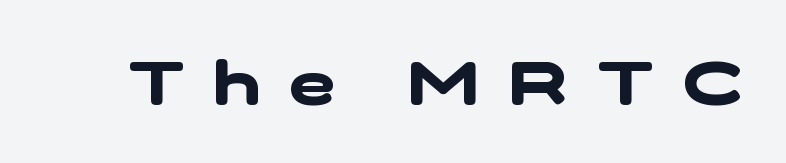
Looks like regular typesetting: each glyph gets only the width it needs. The zone under the glyphs is completely vacant. Nothing sits at the stroke ends, so this counts as sans-serif. Spacing between characters has been opened up far beyond the box default. Emphasis by weight is at full strength: bold.
